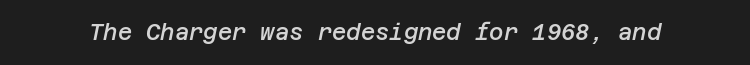
The image shows 22 px text type, italic (leaning right); set normal letter spacing, not underlined.
